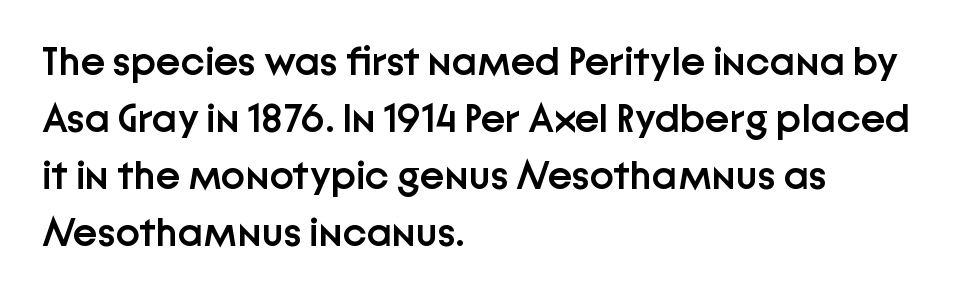
{"serif": "no", "italic": "no", "bold": "semi", "weight": "semibold", "width": "normal", "stroke_contrast": "low", "x_height": "medium", "monospaced": "no", "underline": "no", "align": "left", "line_spacing": "normal", "line_spacing_ratio": 1.39, "letter_spacing": "normal", "letter_spacing_em": 0.0, "glyph_px": 41}
